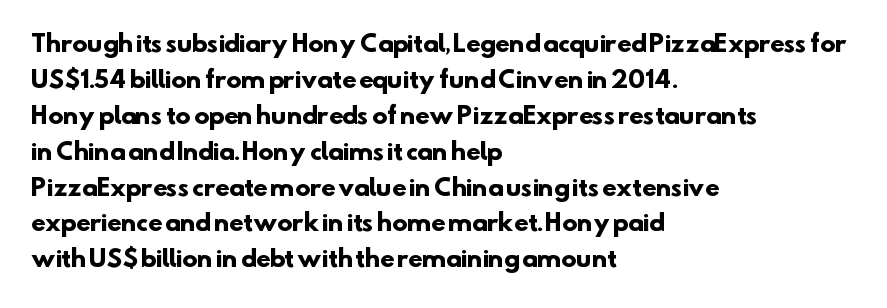
Observe the ordinary spacing: letters are neighbours, not strangers. You'd pick this weight for a headline — it's a proper bold. The rag falls on the right side of this text block. Quick note: underline off.
